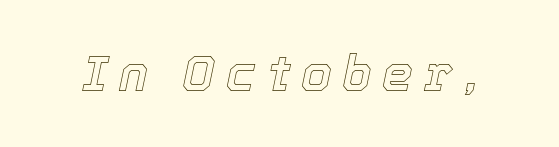
You could not count columns in this text — the font is proportionally spaced. Every character sits at an angle, as italics do. Does extra space separate the letters? Yes, quite a lot of it. The glyphs are unaccompanied by any horizontal stroke below them.
